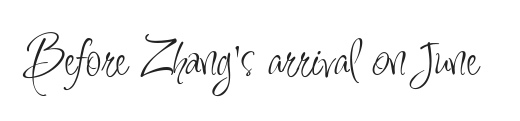
{"serif": "no", "bold": "no", "weight": "light", "width": "condensed", "stroke_contrast": "low", "x_height": "small", "monospaced": "no", "underline": "no", "letter_spacing": "normal", "letter_spacing_em": 0.0, "glyph_px": 57}
